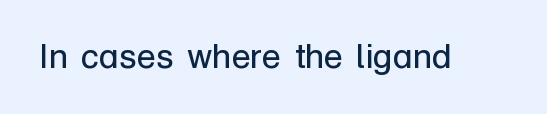
Default kerning and tracking; the words read as compact shapes. The typeface has the unassuming heft of standard copy or less. If you drew a line through each stem, it would be perfectly vertical. The rendering uses natural spacing where letterforms have individual widths.
